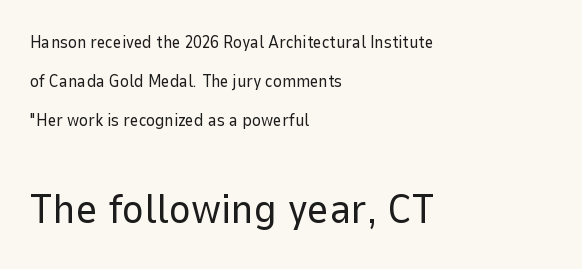
Q: Is the text bold? A: No.
Q: Is the text italic (slanted)? A: No, it is upright.
Q: Is the typeface a serif or a sans-serif typeface? A: Sans-serif.
Q: Is the text underlined? A: No.
Q: How is the paragraph aligned? A: Left-aligned.
Q: Is the spacing between letters normal or unusually wide? A: Normal.
Q: Is the spacing between lines tight, normal or loose? A: Loose.
Q: Which block of text is set in a larger size, the first (top) or the second (bottom)? A: The second (bottom) one.
Q: Width (condensed, normal, or wide)? A: Normal.
Q: Stroke contrast? A: Low.
Q: x-height? A: Medium.
Q: Monospaced? A: No.
